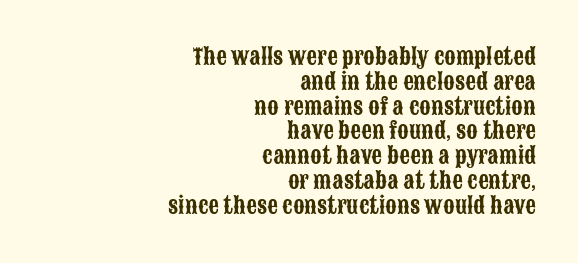
This rendering leaves character spacing at its baseline value. The string is rendered with underlining switched off. A roman cut, with each character standing at attention. Is the block centered? No — it sits flush against the right margin.
